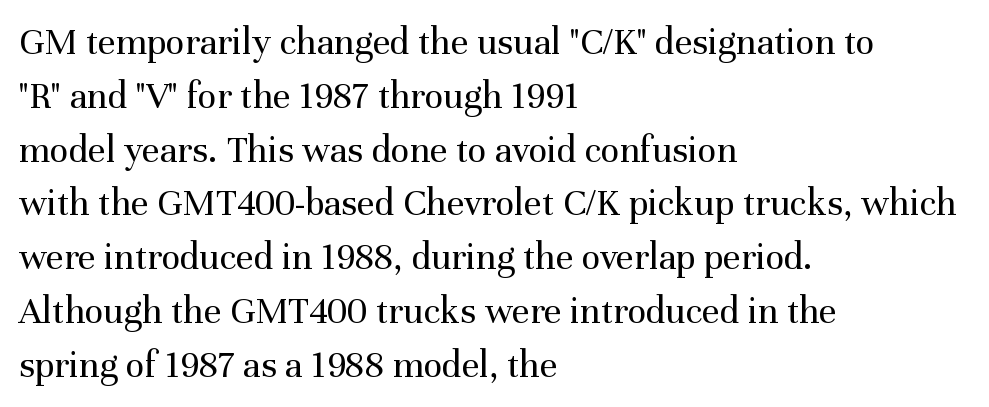
The image shows 39 px regular-weight serif type, upright; set left-aligned, normal line spacing (1.38x), normal letter spacing, not underlined; medium stroke contrast and a medium x-height.
